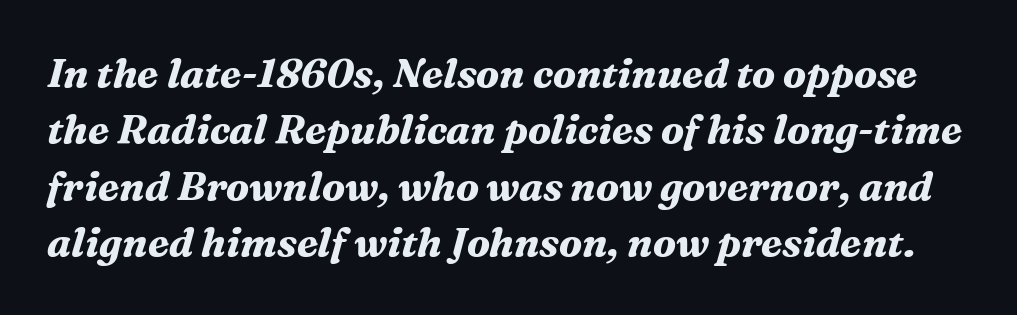
The image shows 40 px bold serif type, italic (leaning right); set normal line spacing (1.41x), normal letter spacing, not underlined; medium stroke contrast and a medium x-height.
